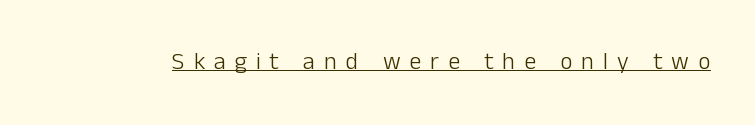
{"italic": "no", "bold": "no", "underline": "yes", "letter_spacing": "wide", "letter_spacing_em": 0.37, "glyph_px": 24}
